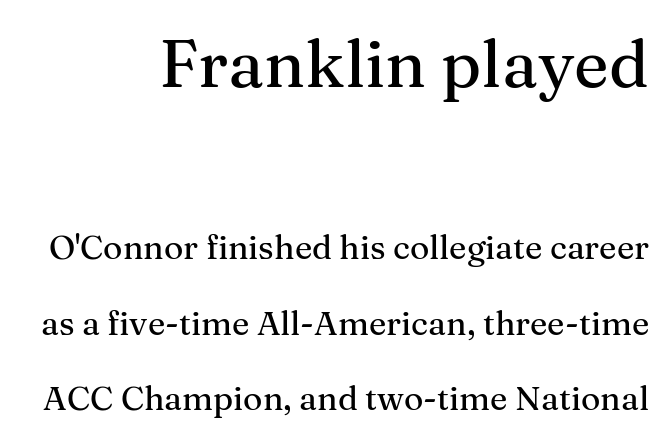
Note: larger setting up top, smaller setting below. A great deal of white space separates one row of letters from the next. Typographically, this falls in the serif category. Do the letters lean? They stand straight. Just letters on the line, the space beneath them empty.
